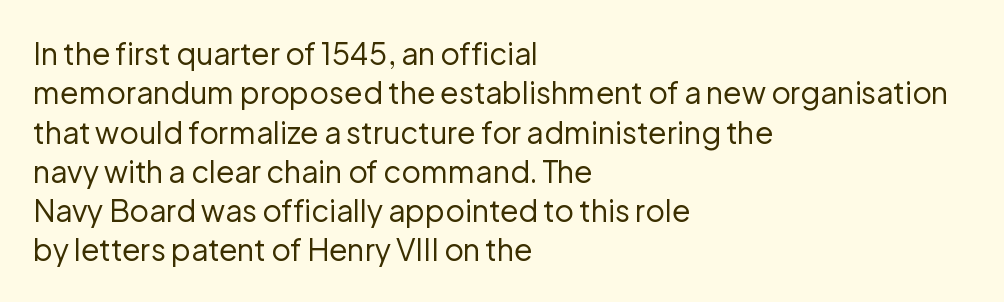
Q: Is the text bold? A: No.
Q: Is the text italic (slanted)? A: No, it is upright.
Q: Is the typeface a serif or a sans-serif typeface? A: Sans-serif.
Q: Is the text underlined? A: No.
Q: How is the paragraph aligned? A: Left-aligned.
Q: Is the spacing between letters normal or unusually wide? A: Normal.
Q: Is the spacing between lines tight, normal or loose? A: Normal.
Q: Width (condensed, normal, or wide)? A: Normal.
Q: Stroke contrast? A: Low.
Q: x-height? A: Medium.
Q: Monospaced? A: No.
